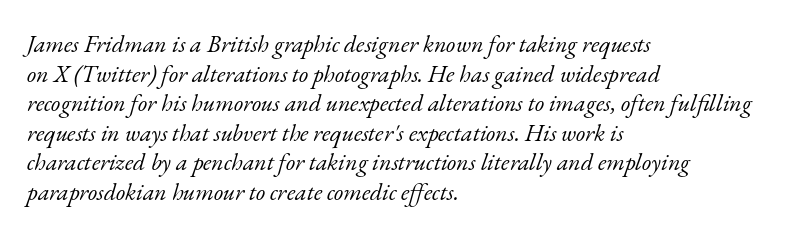
Q: Is the text bold? A: No.
Q: Is the text italic (slanted)? A: Yes, it leans right by about 17 degrees.
Q: Is the text underlined? A: No.
Q: How is the paragraph aligned? A: Left-aligned.
Q: Is the spacing between letters normal or unusually wide? A: Normal.
